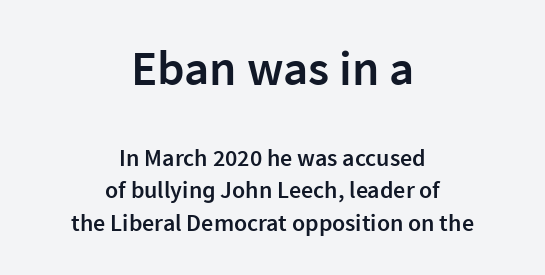
Q: Is the text bold? A: Semi-bold.
Q: Is the text italic (slanted)? A: No, it is upright.
Q: Is the typeface a serif or a sans-serif typeface? A: Sans-serif.
Q: Is the text underlined? A: No.
Q: How is the paragraph aligned? A: Centered.
Q: Is the spacing between letters normal or unusually wide? A: Normal.
Q: Is the spacing between lines tight, normal or loose? A: Normal.
Q: Which block of text is set in a larger size, the first (top) or the second (bottom)? A: The first (top) one.
Q: Width (condensed, normal, or wide)? A: Normal.
Q: Stroke contrast? A: Low.
Q: x-height? A: Medium.
Q: Monospaced? A: No.
